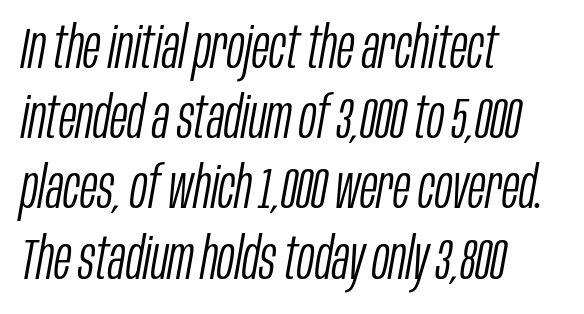
The image shows 58 px light, condensed type, italic (leaning right); set left-aligned, line spacing 1.21x, normal letter spacing, not underlined; low stroke contrast and a large x-height.
